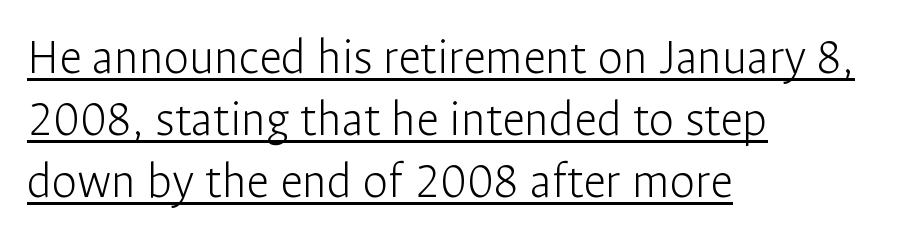
Q: Is the text bold? A: No.
Q: Is the text italic (slanted)? A: No, it is upright.
Q: Is the typeface a serif or a sans-serif typeface? A: Sans-serif.
Q: Is the text underlined? A: Yes.
Q: How is the paragraph aligned? A: Left-aligned.
Q: Is the spacing between letters normal or unusually wide? A: Normal.
Q: Width (condensed, normal, or wide)? A: Normal.
Q: Stroke contrast? A: Low.
Q: x-height? A: Medium.
Q: Monospaced? A: No.
